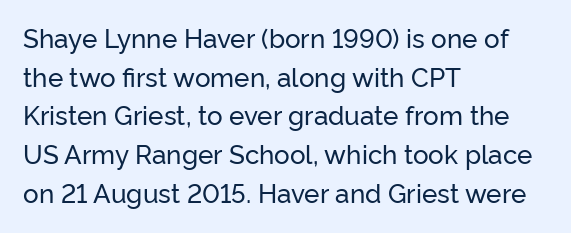
The image shows 26 px text type, upright; set left-aligned, normal line spacing (1.49x), normal letter spacing, not underlined.
